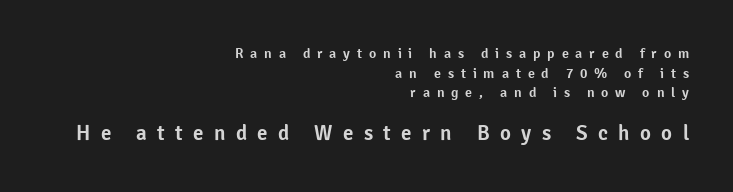
The image shows 21 px text type, upright; set right-aligned, normal line spacing (1.41x), unusually wide letter spacing (+0.49 em), not underlined; the second (bottom) block is 1.5x larger.
